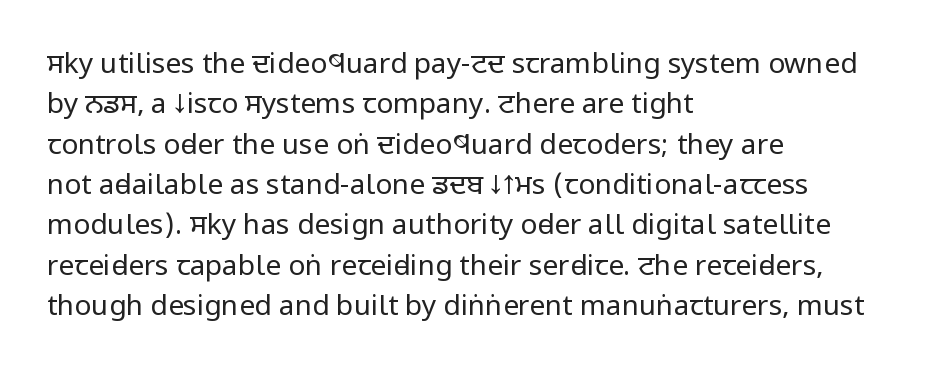
{"serif": "no", "italic": "no", "bold": "no", "weight": "regular", "width": "condensed", "stroke_contrast": "low", "x_height": "large", "monospaced": "no", "underline": "no", "align": "left", "line_spacing": "normal", "line_spacing_ratio": 1.44, "letter_spacing": "normal", "letter_spacing_em": 0.0, "glyph_px": 28}
